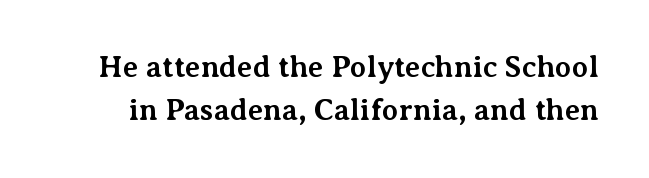
Q: Is the text bold? A: Yes.
Q: Is the text italic (slanted)? A: No, it is upright.
Q: Is the typeface a serif or a sans-serif typeface? A: Serif.
Q: Is the text underlined? A: No.
Q: Is the spacing between letters normal or unusually wide? A: Normal.
Q: Is the spacing between lines tight, normal or loose? A: Normal.
Q: Width (condensed, normal, or wide)? A: Normal.
Q: Stroke contrast? A: Medium.
Q: x-height? A: Medium.
Q: Monospaced? A: No.
